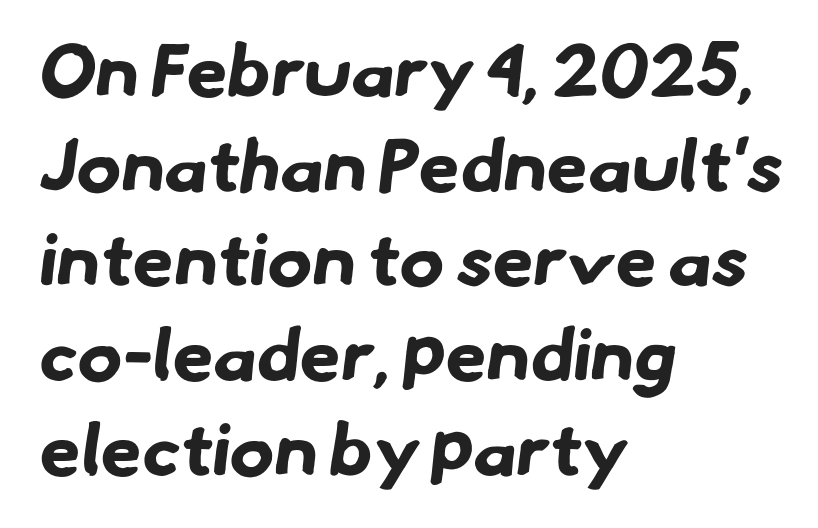
The lines sit at an ordinary, default distance from one another. Weight: bold. Descenders hang freely into open space. Spacing between characters is what you'd get straight out of the box.
